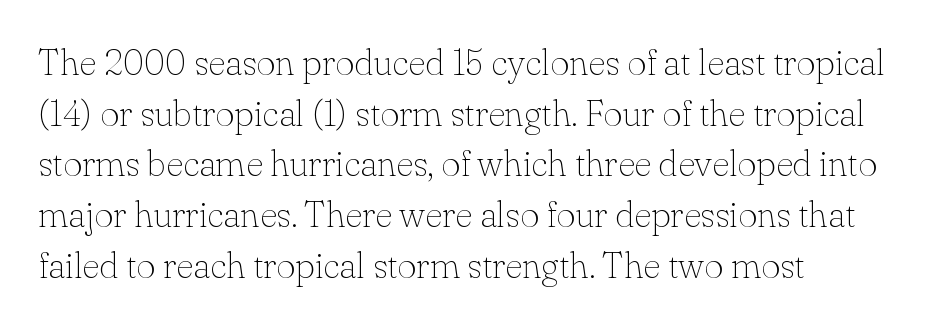
{"serif": "yes", "italic": "no", "bold": "no", "weight": "thin", "width": "normal", "stroke_contrast": "low", "x_height": "small", "monospaced": "no", "underline": "no", "align": "left", "line_spacing": "normal", "line_spacing_ratio": 1.37, "letter_spacing": "normal", "letter_spacing_em": 0.0, "glyph_px": 37}
